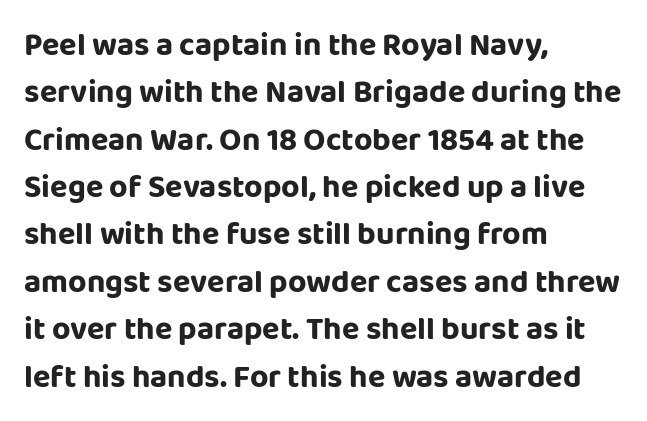
The image shows 32 px sans-serif type, upright; set left-aligned, normal line spacing (1.48x), normal letter spacing, not underlined; low stroke contrast and a large x-height.
